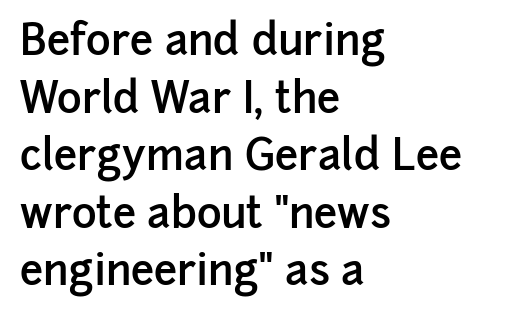
Q: Is the text bold? A: Semi-bold.
Q: Is the text italic (slanted)? A: No, it is upright.
Q: Is the typeface a serif or a sans-serif typeface? A: Sans-serif.
Q: Is the text underlined? A: No.
Q: How is the paragraph aligned? A: Left-aligned.
Q: Is the spacing between letters normal or unusually wide? A: Normal.
Q: Is the spacing between lines tight, normal or loose? A: Normal.
Q: Width (condensed, normal, or wide)? A: Normal.
Q: Stroke contrast? A: Low.
Q: x-height? A: Medium.
Q: Monospaced? A: No.
